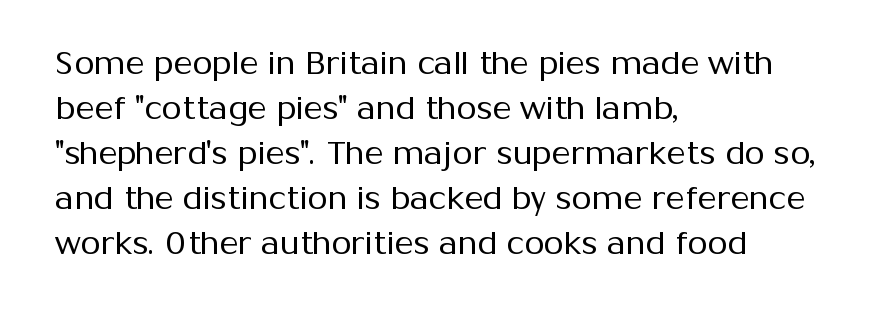
{"serif": "no", "italic": "no", "bold": "no", "weight": "regular", "width": "normal", "stroke_contrast": "medium", "x_height": "medium", "monospaced": "no", "underline": "no", "align": "left", "line_spacing": "normal", "line_spacing_ratio": 1.41, "letter_spacing": "normal", "letter_spacing_em": 0.0, "glyph_px": 32}
